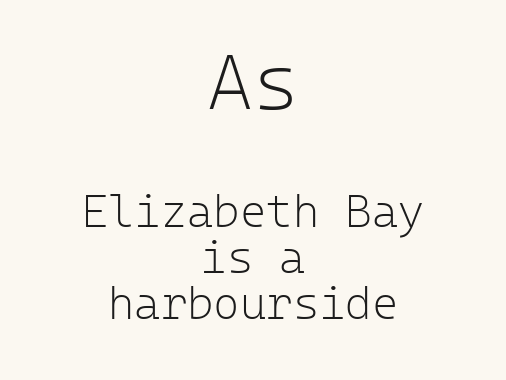
Q: Is the text bold? A: No.
Q: Is the text italic (slanted)? A: No, it is upright.
Q: Is the typeface a serif or a sans-serif typeface? A: Sans-serif.
Q: Is the text underlined? A: No.
Q: How is the paragraph aligned? A: Centered.
Q: Is the spacing between letters normal or unusually wide? A: Normal.
Q: Is the spacing between lines tight, normal or loose? A: Tight.
Q: Which block of text is set in a larger size, the first (top) or the second (bottom)? A: The first (top) one.
Q: Width (condensed, normal, or wide)? A: Normal.
Q: Stroke contrast? A: Low.
Q: x-height? A: Medium.
Q: Monospaced? A: Yes.
